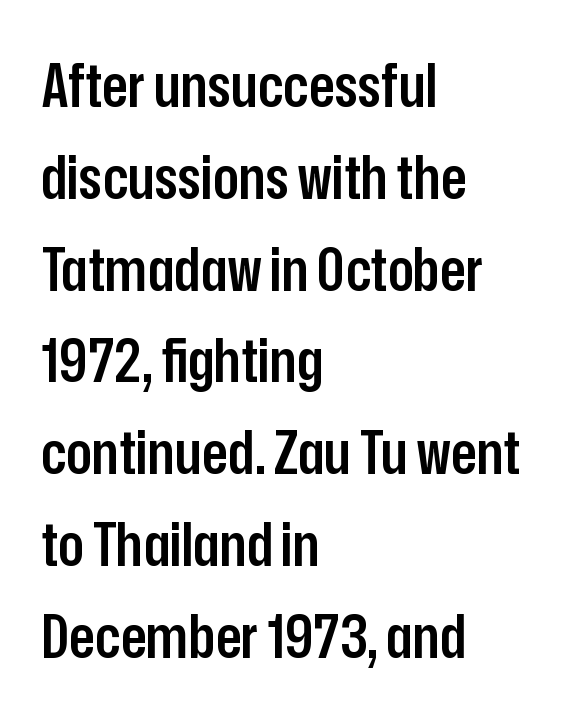
Q: Is the text bold? A: Semi-bold.
Q: Is the text italic (slanted)? A: No, it is upright.
Q: Is the typeface a serif or a sans-serif typeface? A: Sans-serif.
Q: Is the text underlined? A: No.
Q: How is the paragraph aligned? A: Left-aligned.
Q: Is the spacing between letters normal or unusually wide? A: Normal.
Q: Is the spacing between lines tight, normal or loose? A: Normal.
Q: Width (condensed, normal, or wide)? A: Condensed.
Q: Stroke contrast? A: Low.
Q: x-height? A: Medium.
Q: Monospaced? A: No.
